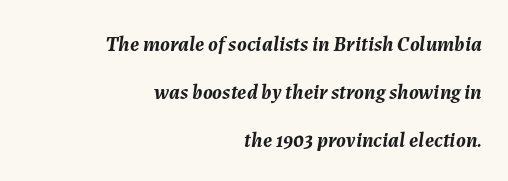
Observe the lean: these are italic letterforms. The paragraph has a hard right edge and a soft left edge. Compared with typical body copy, the letter spacing here is the same. A dark, heavy texture on the line: the type is bold.
